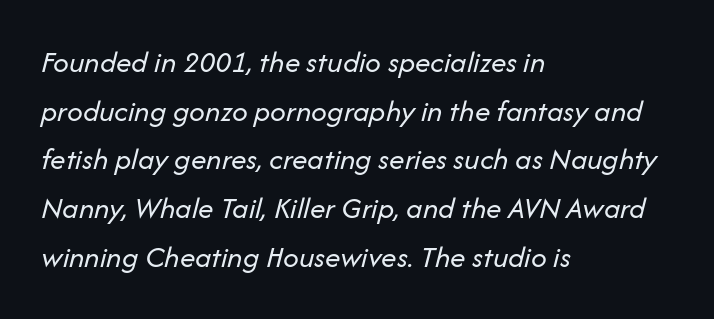
Q: Is the text bold? A: No.
Q: Is the text italic (slanted)? A: Yes, it leans right by about 14 degrees.
Q: Is the text underlined? A: No.
Q: How is the paragraph aligned? A: Left-aligned.
Q: Is the spacing between letters normal or unusually wide? A: Normal.
Q: Is the spacing between lines tight, normal or loose? A: Normal.
Q: Width (condensed, normal, or wide)? A: Normal.
Q: Stroke contrast? A: Low.
Q: x-height? A: Medium.
Q: Monospaced? A: No.
